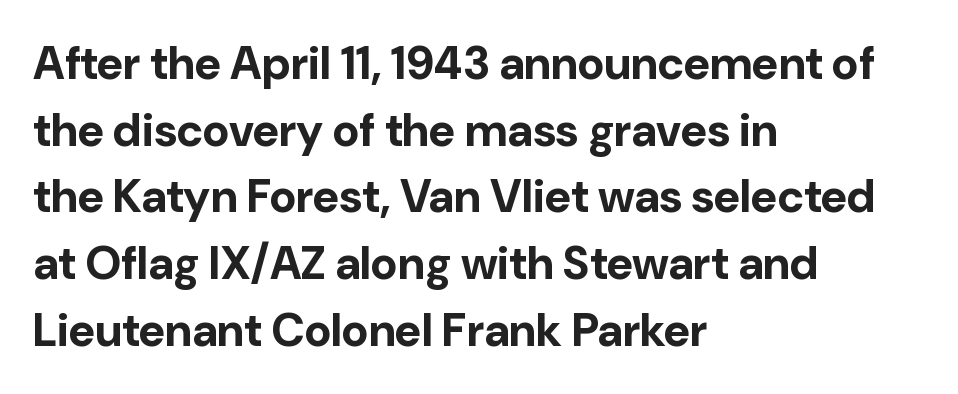
What's the leading like? Ordinary, nothing unusual. You can tell it's not italic because the verticals are truly vertical. Teacher's note: observe the even left margin — that is flush-left alignment. A bare baseline throughout the passage. Notice how thick the strokes are: this is what a full bold looks like.
